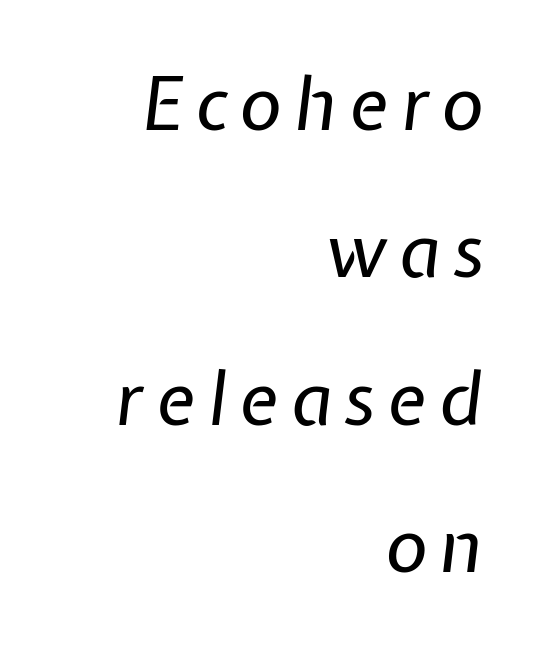
You can tell it's italic because the verticals aren't actually vertical. Words float on clear page, feet unadorned. The characters are drawn with everyday or finer stroke widths. Visually the block forms a straight wall on the right and a jagged coastline on the left. Spacing verdict: proportional, widths tailored to each character.
